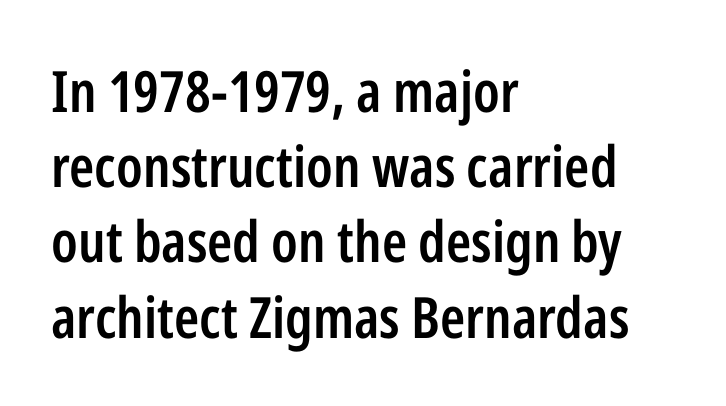
Does the type have serifs? No, each stem ends abruptly. Standard letterfit; no display-style spreading of the glyphs. Clear beneath every line of the passage. A typesetter would mark this as roman, not italic. A normal amount of white space separates one row of letters from the next.
